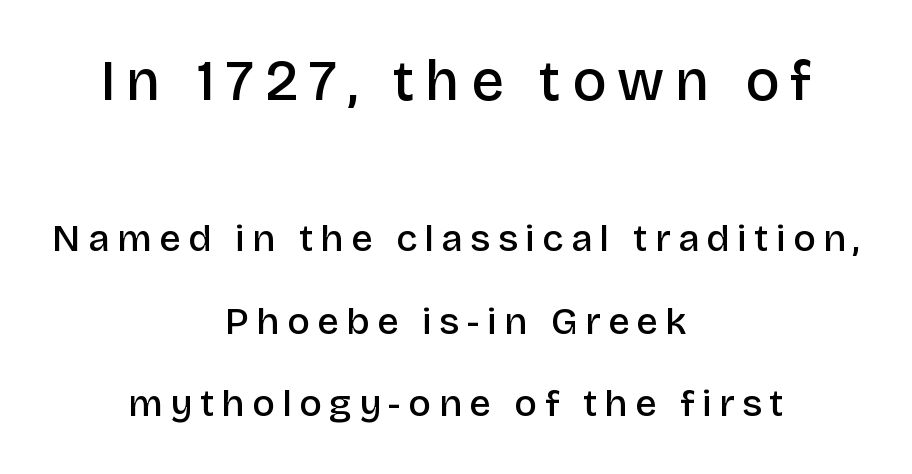
Look at the stroke-to-counter ratio: somewhat heavy, a semibold. No italicization has been applied; the sample stays upright. Which margin do the lines hug? Neither — every line sits in the middle. Serif or sans? Sans — the stroke terminals are bare.
